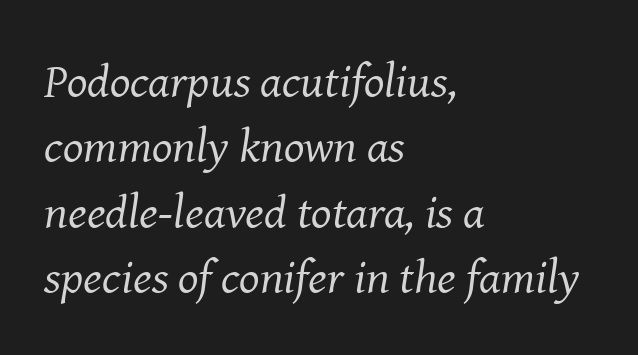
The image shows 48 px regular-weight serif type, italic (leaning right); set left-aligned, normal line spacing (1.36x), normal letter spacing, not underlined; medium stroke contrast and a medium x-height.
